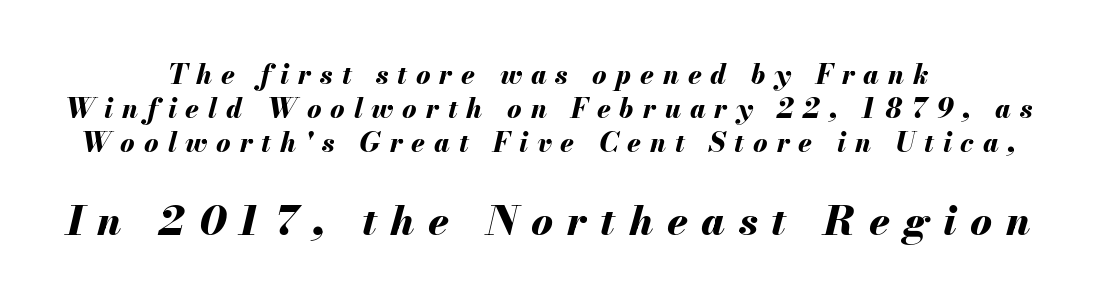
Q: Is the text bold? A: Yes.
Q: Is the text italic (slanted)? A: Yes, it leans right by about 13 degrees.
Q: Is the text underlined? A: No.
Q: How is the paragraph aligned? A: Centered.
Q: Is the spacing between letters normal or unusually wide? A: Unusually wide.
Q: Is the spacing between lines tight, normal or loose? A: Normal.
Q: Which block of text is set in a larger size, the first (top) or the second (bottom)? A: The second (bottom) one.
Q: Width (condensed, normal, or wide)? A: Normal.
Q: Stroke contrast? A: Medium.
Q: x-height? A: Small.
Q: Monospaced? A: No.
